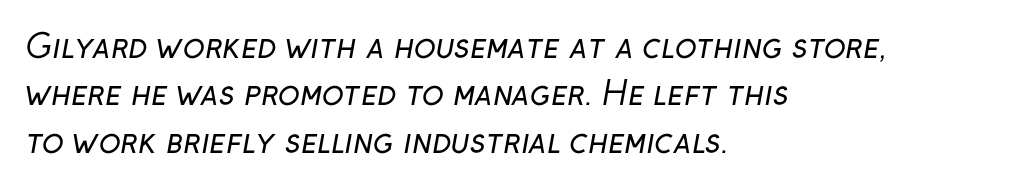
{"serif": "no", "bold": "no", "weight": "regular", "width": "normal", "stroke_contrast": "low", "x_height": "medium", "monospaced": "no", "underline": "no", "align": "left", "line_spacing": "normal", "line_spacing_ratio": 1.48, "letter_spacing": "normal", "letter_spacing_em": 0.0, "glyph_px": 32}
